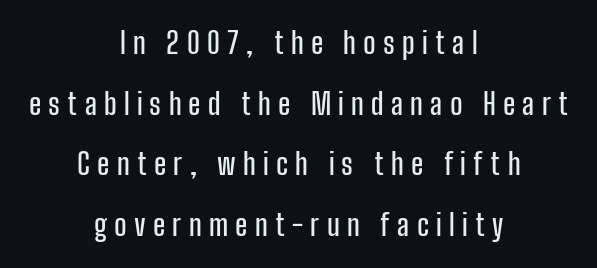
{"serif": "no", "italic": "no", "width": "condensed", "stroke_contrast": "low", "x_height": "medium", "monospaced": "no", "underline": "no", "align": "center", "line_spacing": "loose", "line_spacing_ratio": 2.09, "letter_spacing": "wide", "letter_spacing_em": 0.25, "glyph_px": 29}
